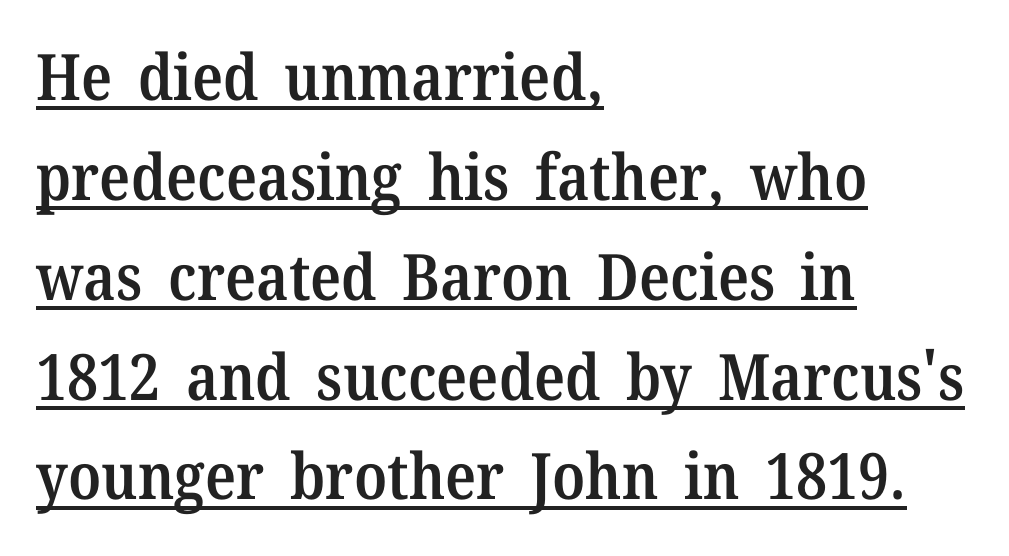
Note: serifs present on the glyphs. This is the regular roman posture of the typeface. Like a heading marked for emphasis, these lines bear an underscore. No extra tracking has been applied to these lines.
